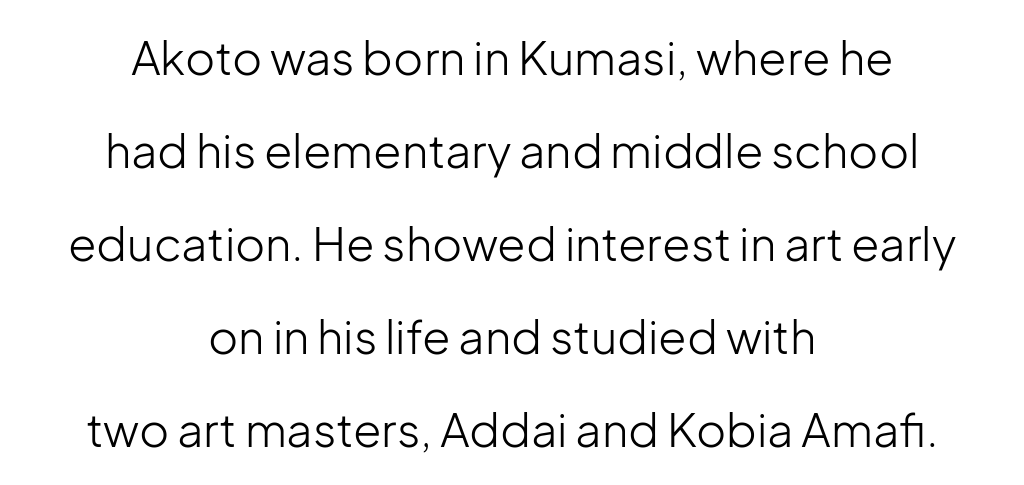
The designer went with a sans here, leaving each stem footless. This is roman type, the default non-slanted kind. The letters sit at their default tracking, neither squeezed nor spread. Underlining? Definitely not there. Note the varied advance widths — an 'i' is clearly narrower than an 'm'. This reads as an unemphasized weight, regular at the heaviest.
